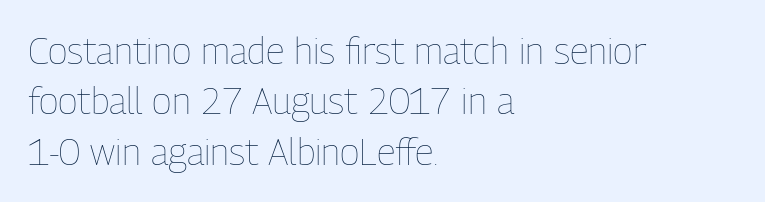
Caption: standard tracking, unaltered. Descender tails drop into unmarked territory. This is roman type, the default non-slanted kind. Compared with a typical body face, this is equally light or lighter still. This sample has the flowing, uneven cadence of proportional lettering. Is the block centered? No — it sits flush against the left margin.
